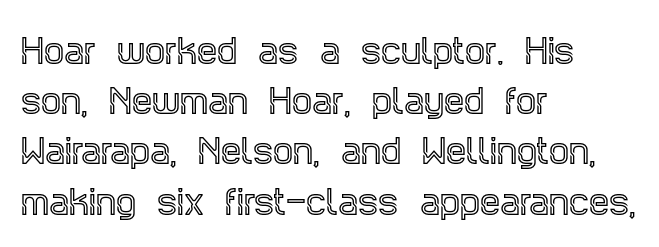
Q: Is the text italic (slanted)? A: No, it is upright.
Q: Is the typeface a serif or a sans-serif typeface? A: Serif.
Q: Is the text underlined? A: No.
Q: How is the paragraph aligned? A: Left-aligned.
Q: Is the spacing between letters normal or unusually wide? A: Normal.
Q: Is the spacing between lines tight, normal or loose? A: Normal.
Q: Width (condensed, normal, or wide)? A: Condensed.
Q: x-height? A: Large.
Q: Monospaced? A: No.
